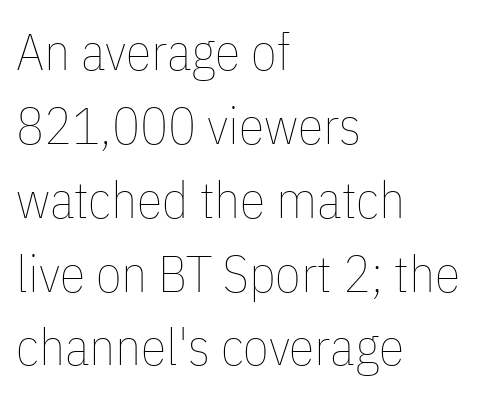
{"italic": "no", "bold": "no", "weight": "thin", "width": "condensed", "stroke_contrast": "low", "x_height": "medium", "monospaced": "no", "underline": "no", "align": "left", "line_spacing": "normal", "line_spacing_ratio": 1.42, "letter_spacing": "normal", "letter_spacing_em": 0.0, "glyph_px": 52}
